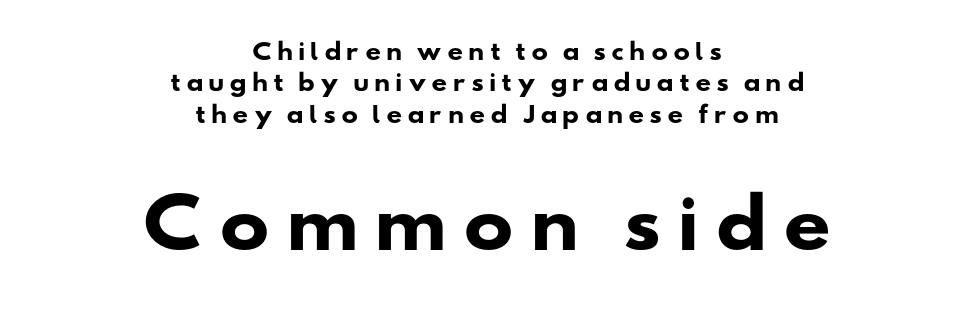
{"serif": "no", "bold": "yes", "weight": "heavy", "width": "wide", "stroke_contrast": "low", "x_height": "small", "monospaced": "no", "underline": "no", "align": "center", "line_spacing": "normal", "line_spacing_ratio": 1.43, "letter_spacing": "wide", "letter_spacing_em": 0.22, "larger_block": "second", "size_ratio": 3.05, "glyph_px": 67}
